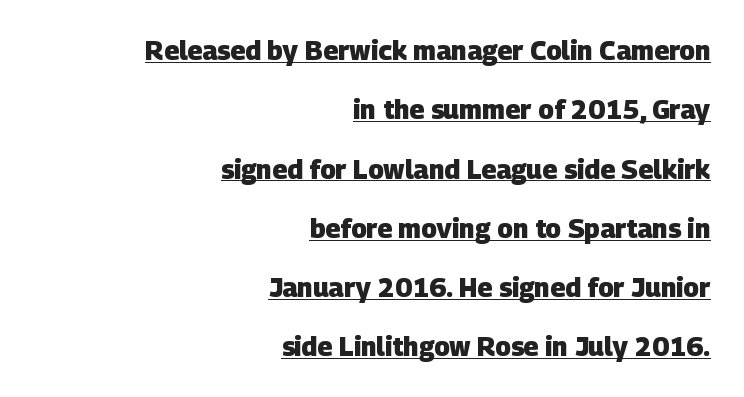
Weight check: bold — yes, fully. Horizontal alignment here is rightward, an uncommon choice for prose. What's the leading like? Stretched, with rows far apart. Every word sits above its own underline.
